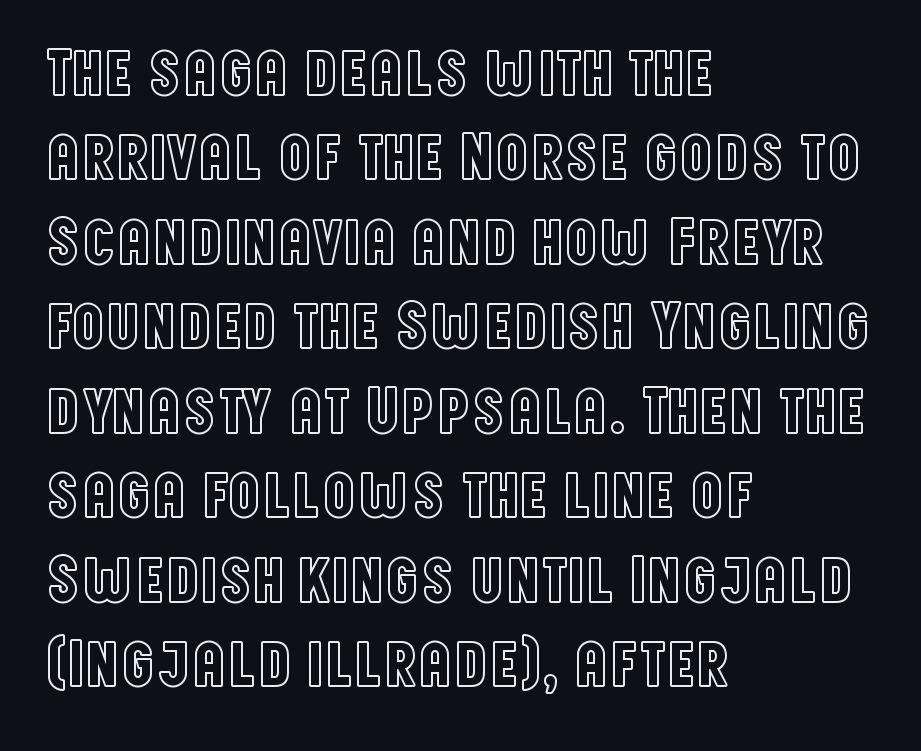
Words appear dense and cohesive because spacing is normal. The specimen reads as upright at a glance. Do the characters align in a grid? No, the font is proportional. The words here are not underlined. The compositor pushed each line to the left boundary.
